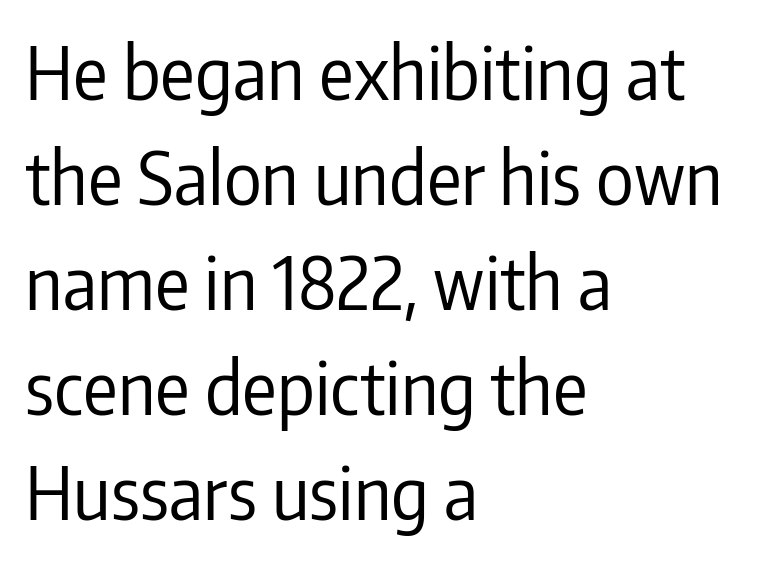
The letterforms sit shoulder to shoulder at normal distance. Do the characters align in a grid? No, the font is proportional. The rag falls on the right side of this text block. Interline gaps are of average width in this sample.
